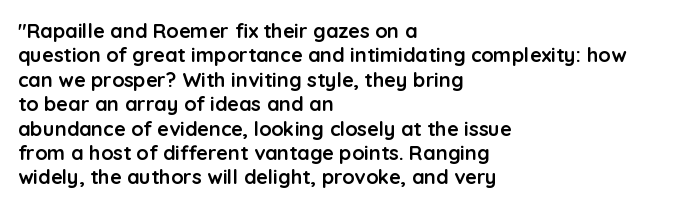
In terms of weight, the rendering is a true, heavy bold. In CSS terms this would be text-align: left. This rendering leaves character spacing at its baseline value. Honestly, there is no underline to notice here at all. The typography opts for an upright posture over an oblique one.
